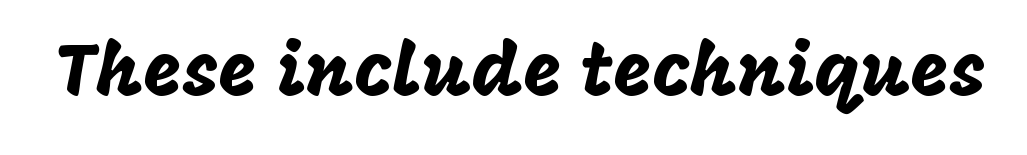
{"serif": "no", "width": "normal", "stroke_contrast": "low", "x_height": "large", "monospaced": "no", "underline": "no", "letter_spacing": "normal", "letter_spacing_em": 0.0, "glyph_px": 74}
